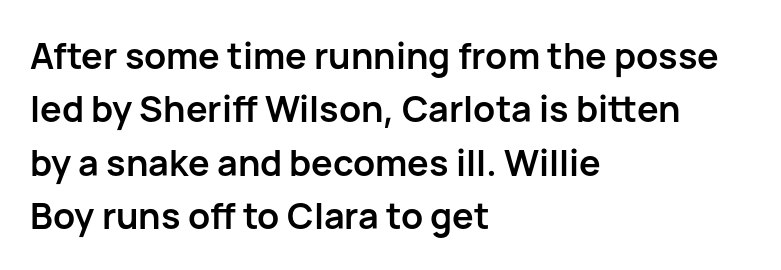
Q: Is the text bold? A: Yes.
Q: Is the text italic (slanted)? A: No, it is upright.
Q: Is the typeface a serif or a sans-serif typeface? A: Sans-serif.
Q: Is the text underlined? A: No.
Q: How is the paragraph aligned? A: Left-aligned.
Q: Is the spacing between letters normal or unusually wide? A: Normal.
Q: Is the spacing between lines tight, normal or loose? A: Normal.
Q: Width (condensed, normal, or wide)? A: Normal.
Q: Stroke contrast? A: Low.
Q: x-height? A: Medium.
Q: Monospaced? A: No.
